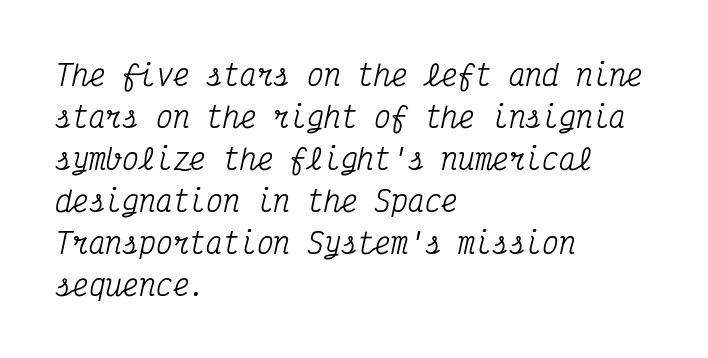
Q: Is the text italic (slanted)? A: Yes, it leans right by about 12 degrees.
Q: Is the typeface a serif or a sans-serif typeface? A: Serif.
Q: Is the text underlined? A: No.
Q: How is the paragraph aligned? A: Left-aligned.
Q: Is the spacing between letters normal or unusually wide? A: Normal.
Q: Is the spacing between lines tight, normal or loose? A: Normal.
Q: Width (condensed, normal, or wide)? A: Condensed.
Q: Stroke contrast? A: Medium.
Q: x-height? A: Medium.
Q: Monospaced? A: Yes.
